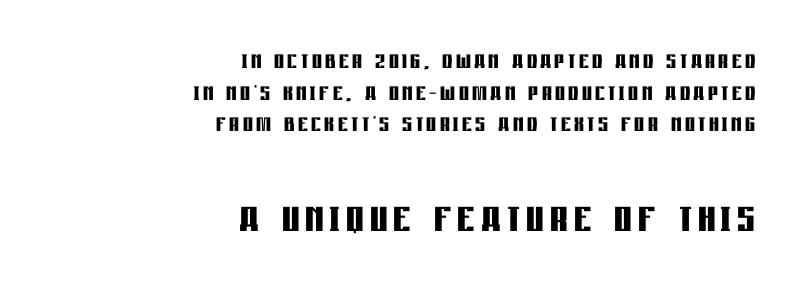
Q: Is the text bold? A: Yes.
Q: Is the text italic (slanted)? A: No, it is upright.
Q: Is the typeface a serif or a sans-serif typeface? A: Sans-serif.
Q: Is the text underlined? A: No.
Q: How is the paragraph aligned? A: Right-aligned.
Q: Is the spacing between lines tight, normal or loose? A: Tight.
Q: Which block of text is set in a larger size, the first (top) or the second (bottom)? A: The second (bottom) one.
Q: Width (condensed, normal, or wide)? A: Condensed.
Q: Stroke contrast? A: Low.
Q: x-height? A: Large.
Q: Monospaced? A: No.
